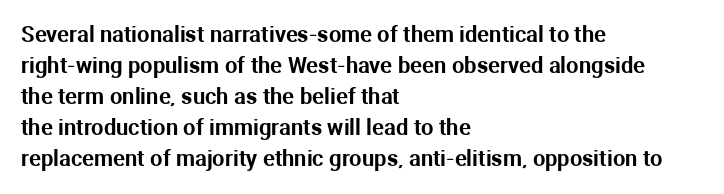
{"italic": "no", "underline": "no", "align": "left", "line_spacing": "normal", "line_spacing_ratio": 1.41, "letter_spacing": "normal", "letter_spacing_em": 0.0, "glyph_px": 22}
